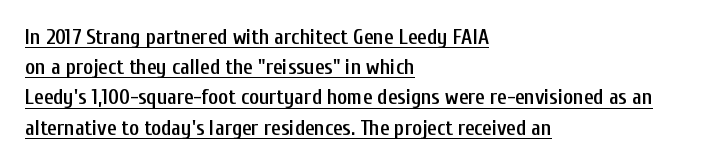
{"italic": "no", "bold": "semi", "underline": "yes", "align": "left", "line_spacing": "normal", "line_spacing_ratio": 1.44, "letter_spacing": "normal", "letter_spacing_em": 0.0, "glyph_px": 21}
